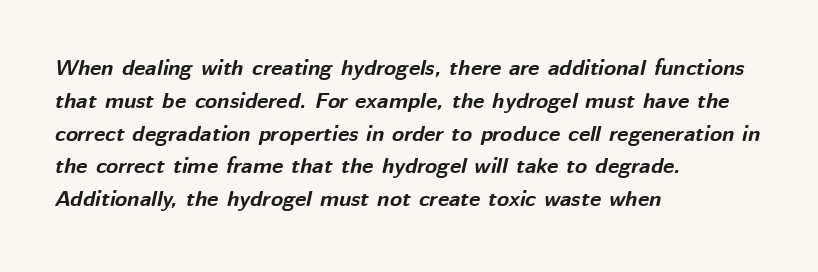
{"italic": "yes", "lean": "right", "slant_degrees": 12, "bold": "yes", "underline": "no", "align": "left", "line_spacing": "normal", "line_spacing_ratio": 1.49, "letter_spacing": "normal", "letter_spacing_em": 0.0, "glyph_px": 22}
